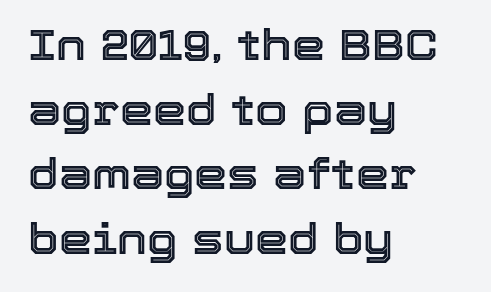
The image shows 42 px text type, upright; set left-aligned, normal line spacing (1.54x), normal letter spacing, not underlined; a medium x-height.
